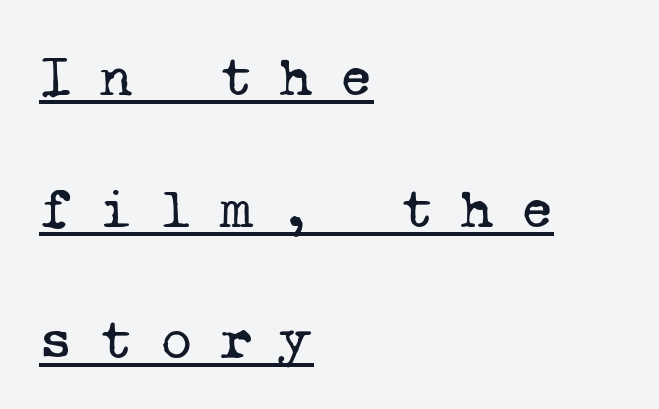
{"serif": "yes", "bold": "no", "weight": "regular", "width": "normal", "stroke_contrast": "low", "x_height": "medium", "monospaced": "yes", "underline": "yes", "align": "left", "line_spacing": "loose", "line_spacing_ratio": 2.27, "letter_spacing": "wide", "letter_spacing_em": 0.45, "glyph_px": 58}
